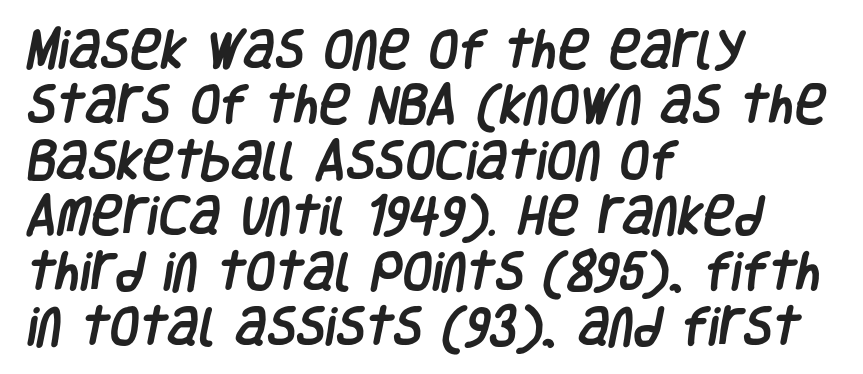
Each word holds together tightly as a unit, with standard inter-letter gaps. The glyphs are unaccompanied by any horizontal stroke below them. The font family rendered here belongs to the sans-serif group. These lines are rendered in a variable-pitch font. This rendering uses left alignment, leaving the right contour irregular.
